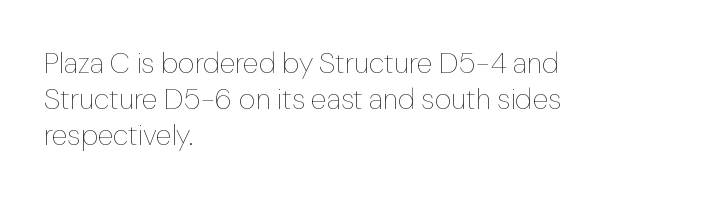
{"italic": "no", "bold": "no", "weight": "thin", "width": "normal", "stroke_contrast": "low", "x_height": "medium", "monospaced": "no", "underline": "no", "align": "left", "line_spacing_ratio": 1.24, "letter_spacing": "normal", "letter_spacing_em": 0.0, "glyph_px": 29}
